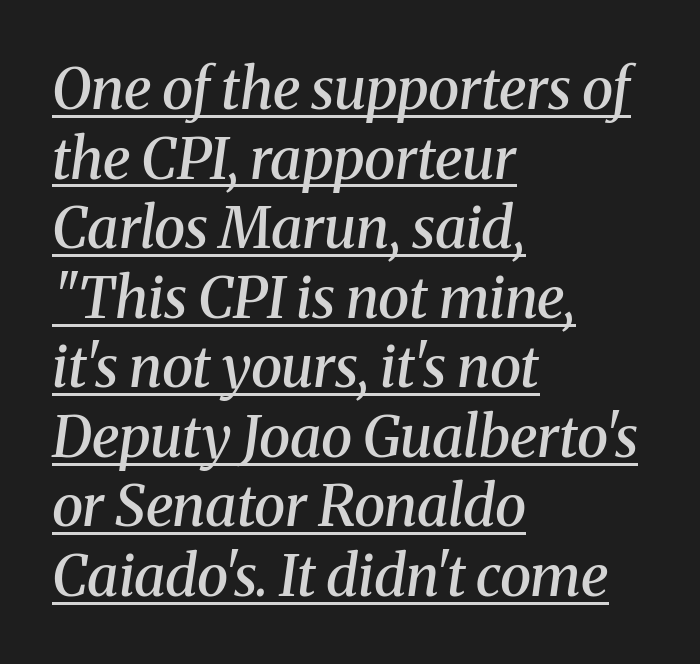
The image shows 57 px semibold serif type, italic (leaning right); set left-aligned, line spacing 1.22x, normal letter spacing, underlined; medium stroke contrast and a medium x-height.
